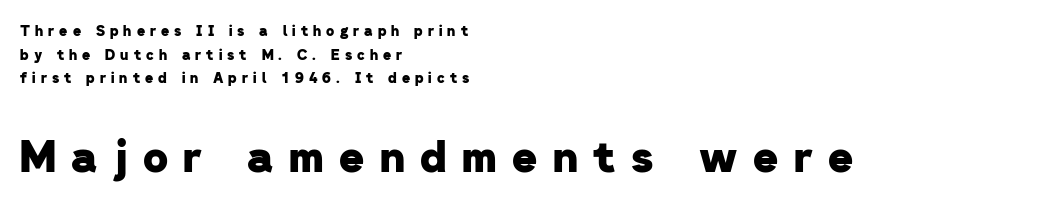
The typeface chosen for these lines omits serifs. The second block has been scaled up relative to the first. The tracking reads as deliberately expanded to a designer's eye. A full-strength bold gives these letters their thick strokes.
